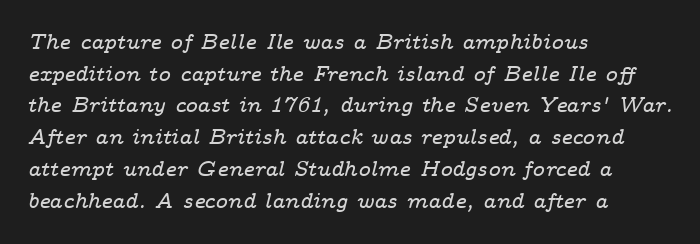
The image shows 21 px text type, italic (leaning right); set left-aligned, normal line spacing (1.51x), normal letter spacing, not underlined.
